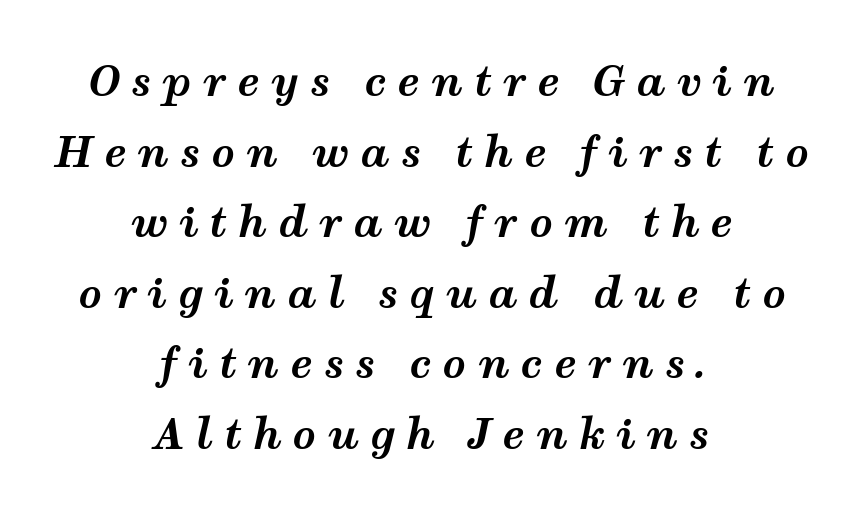
Q: Is the text bold? A: Yes.
Q: Is the text italic (slanted)? A: Yes, it leans right by about 12 degrees.
Q: Is the text underlined? A: No.
Q: How is the paragraph aligned? A: Centered.
Q: Is the spacing between letters normal or unusually wide? A: Unusually wide.
Q: Width (condensed, normal, or wide)? A: Wide.
Q: Stroke contrast? A: Medium.
Q: x-height? A: Medium.
Q: Monospaced? A: No.
